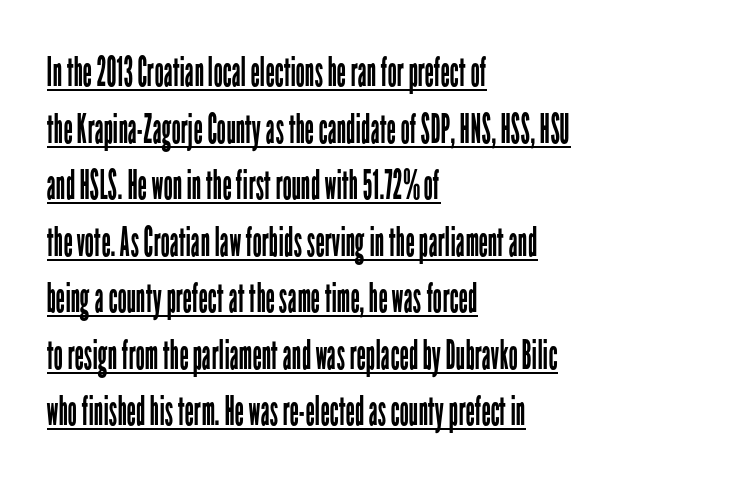
The image shows 41 px regular-weight, condensed sans-serif type, upright; set left-aligned, normal line spacing (1.38x), normal letter spacing, underlined; low stroke contrast and a medium x-height.
